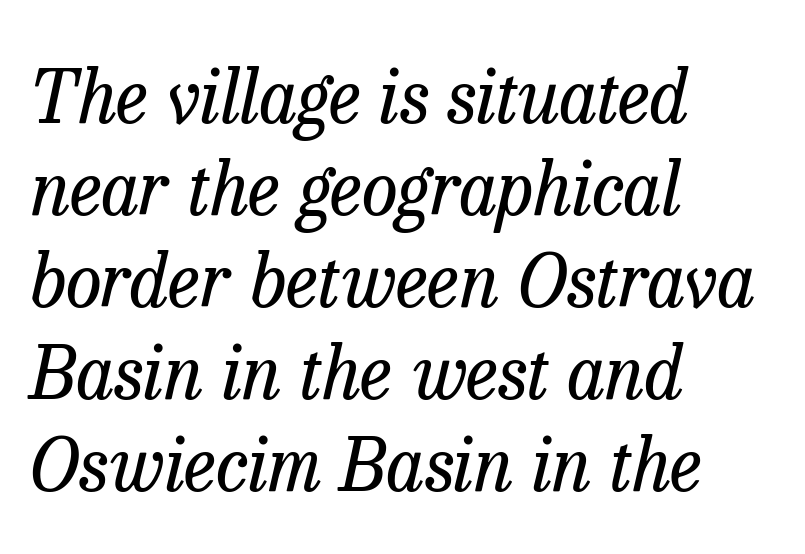
{"serif": "yes", "italic": "yes", "lean": "right", "slant_degrees": 13, "bold": "no", "weight": "regular", "width": "normal", "stroke_contrast": "low", "x_height": "medium", "monospaced": "no", "underline": "no", "align": "left", "line_spacing": "normal", "line_spacing_ratio": 1.26, "letter_spacing": "normal", "letter_spacing_em": 0.0, "glyph_px": 73}
